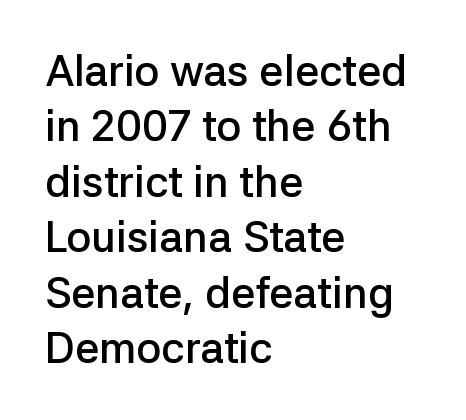
The image shows 43 px semibold sans-serif type, upright; set left-aligned, normal line spacing (1.29x), normal letter spacing, not underlined; low stroke contrast and a medium x-height.
